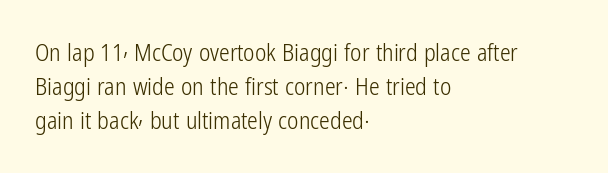
The image shows 24 px text type, upright; set left-aligned, normal line spacing (1.42x), normal letter spacing, not underlined.
